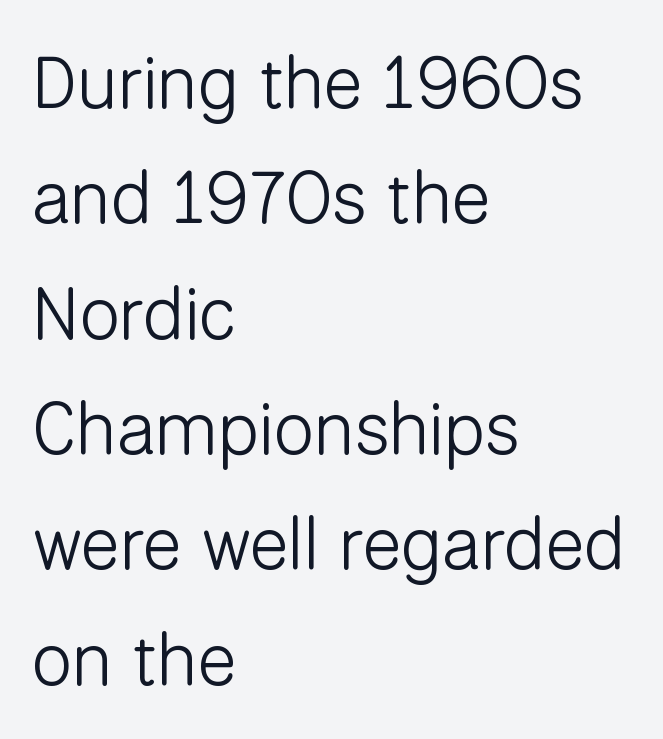
The image shows 73 px light sans-serif type, upright; set left-aligned, normal line spacing (1.58x), normal letter spacing, not underlined; low stroke contrast and a medium x-height.
